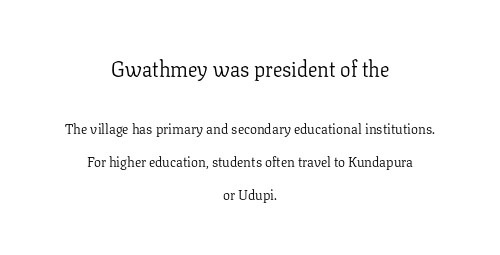
The specimen reads as upright at a glance. Tracking here is standard; glyphs follow each other at the usual distance. Descenders are the only things crossing below the line. This sample trades compactness for vertical openness between lines.
